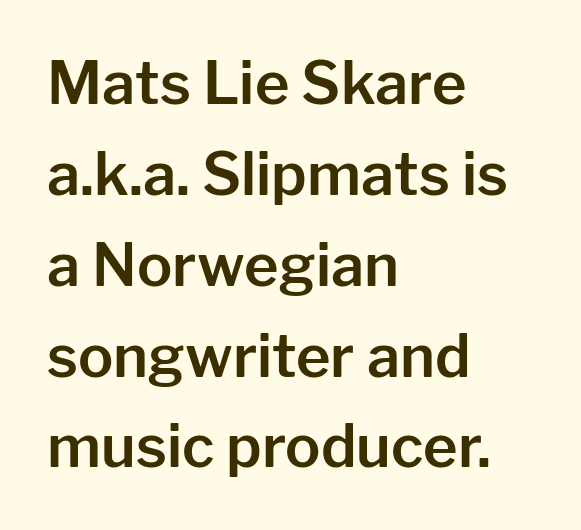
{"serif": "no", "italic": "no", "width": "normal", "stroke_contrast": "low", "x_height": "medium", "monospaced": "no", "underline": "no", "align": "left", "line_spacing": "normal", "line_spacing_ratio": 1.54, "letter_spacing": "normal", "letter_spacing_em": 0.0, "glyph_px": 59}
